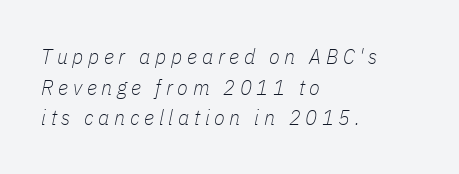
Is the block centered? No — it sits flush against the left margin. Type without underlining. The line texture is sparse and dotted thanks to wide tracking. This block has exactly the height ordinary leading produces.
